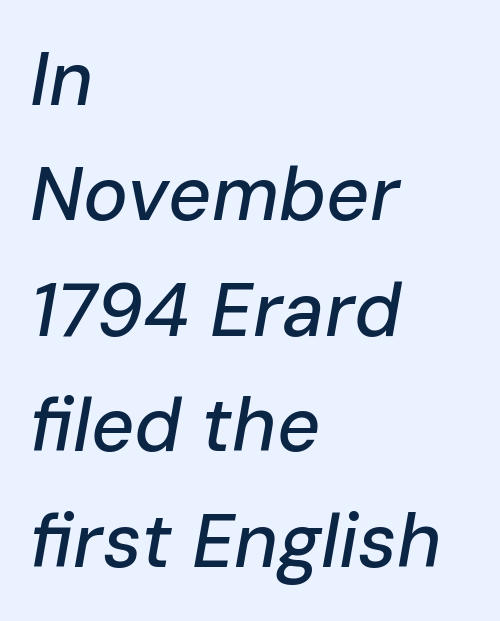
Q: Is the text italic (slanted)? A: Yes, it leans right by about 10 degrees.
Q: Is the text underlined? A: No.
Q: How is the paragraph aligned? A: Left-aligned.
Q: Is the spacing between letters normal or unusually wide? A: Normal.
Q: Is the spacing between lines tight, normal or loose? A: Normal.
Q: Width (condensed, normal, or wide)? A: Normal.
Q: Stroke contrast? A: Low.
Q: x-height? A: Medium.
Q: Monospaced? A: No.
